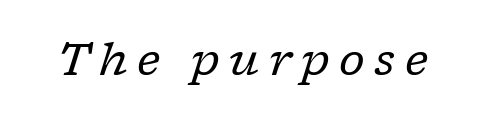
The image shows 45 px regular-weight serif type, italic (leaning right); set unusually wide letter spacing (+0.21 em), not underlined; low stroke contrast and a medium x-height.
